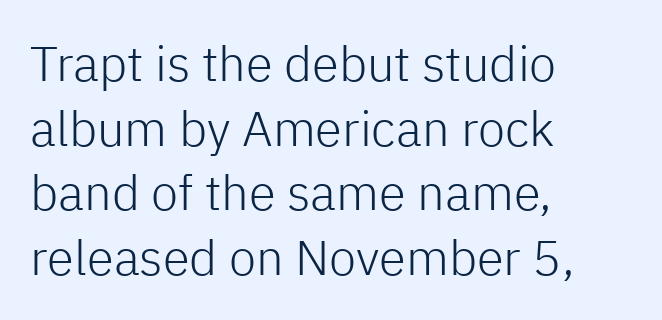
{"serif": "no", "italic": "no", "bold": "no", "weight": "light", "width": "normal", "stroke_contrast": "low", "x_height": "medium", "monospaced": "no", "underline": "no", "align": "left", "line_spacing": "normal", "line_spacing_ratio": 1.32, "letter_spacing": "normal", "letter_spacing_em": 0.0, "glyph_px": 49}
